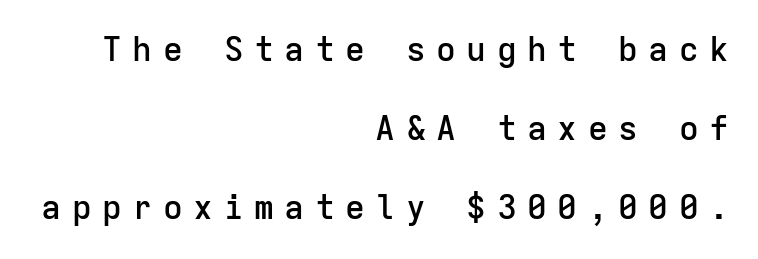
{"serif": "no", "italic": "no", "bold": "semi", "weight": "semibold", "width": "normal", "stroke_contrast": "low", "x_height": "medium", "monospaced": "yes", "underline": "no", "align": "right", "line_spacing": "loose", "line_spacing_ratio": 2.4, "letter_spacing": "wide", "letter_spacing_em": 0.32, "glyph_px": 33}
